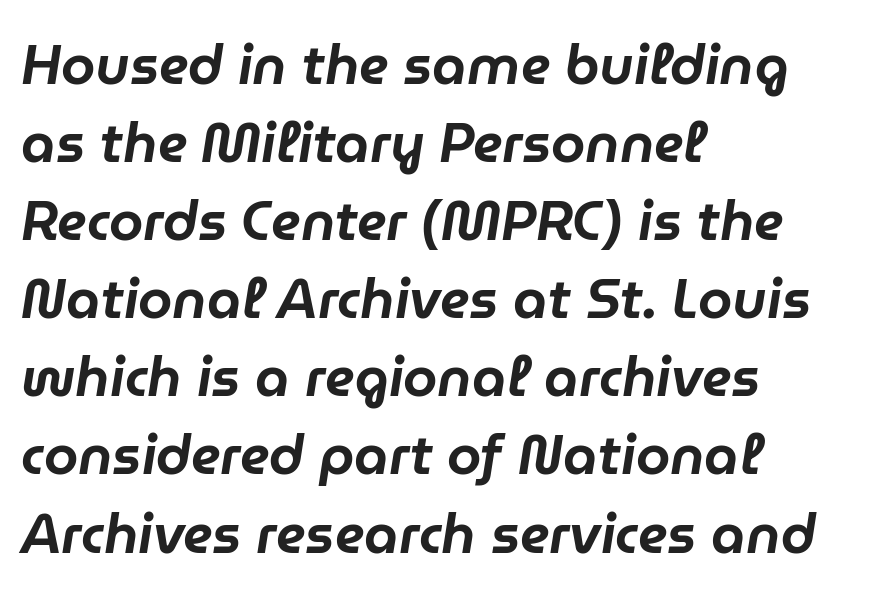
The image shows 55 px text type, italic (leaning right); set left-aligned, normal line spacing (1.42x), normal letter spacing, not underlined; low stroke contrast and a medium x-height.
